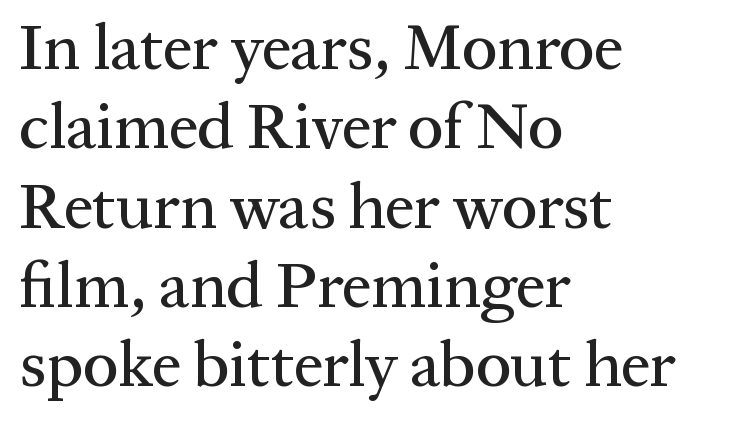
Designer's note — italics off, roman on. A typesetter would call this proportional, since set widths differ per character. Descenders are the only things crossing below the line. Short note: letters normally spaced.
